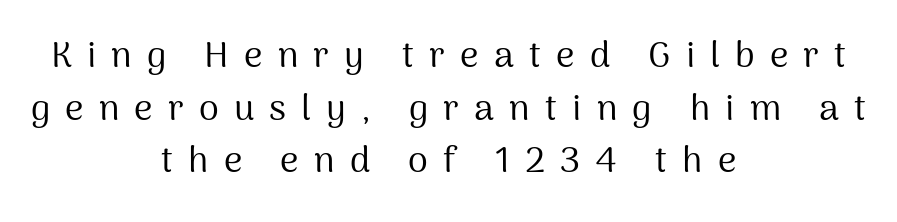
{"serif": "no", "italic": "no", "bold": "no", "weight": "regular", "width": "normal", "stroke_contrast": "medium", "x_height": "medium", "monospaced": "no", "underline": "no", "align": "center", "line_spacing": "normal", "line_spacing_ratio": 1.46, "letter_spacing": "wide", "letter_spacing_em": 0.42, "glyph_px": 36}
